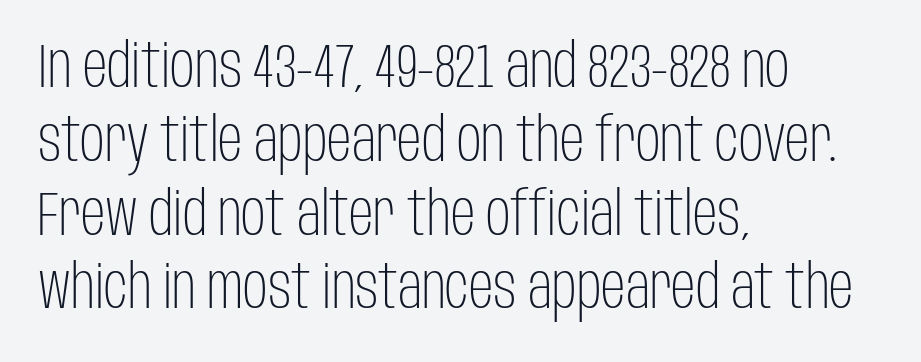
The image shows 61 px light, condensed sans-serif type, upright; set left-aligned, line spacing 1.21x, normal letter spacing, not underlined; low stroke contrast and a large x-height.
